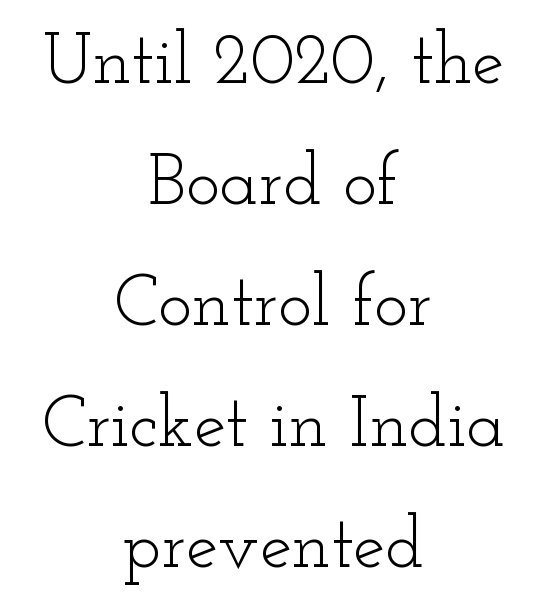
{"serif": "yes", "italic": "no", "bold": "no", "weight": "light", "width": "wide", "stroke_contrast": "low", "x_height": "small", "monospaced": "no", "underline": "no", "align": "center", "line_spacing": "normal", "line_spacing_ratio": 1.68, "letter_spacing": "normal", "letter_spacing_em": 0.0, "glyph_px": 72}
